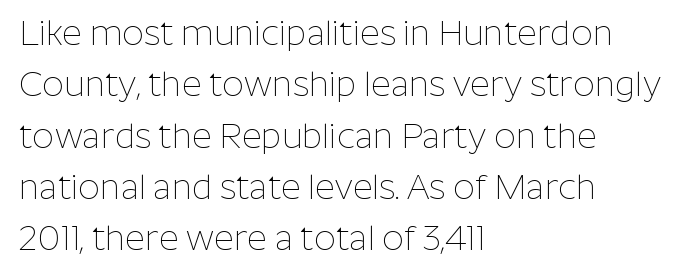
The font family rendered here belongs to the sans-serif group. Does the leading feel generous? No, just average. The specimen reads as upright at a glance. Any mark beneath the type? The region is blank. Bold? No — there's no thickening of the strokes.
